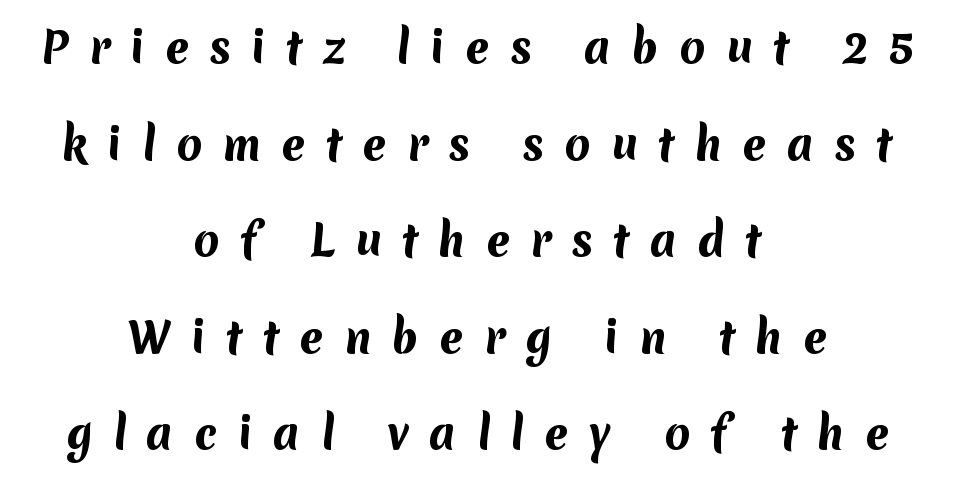
The image shows 42 px bold sans-serif type; set centered, loose line spacing (2.3x), unusually wide letter spacing (+0.48 em), not underlined; medium stroke contrast and a medium x-height.
